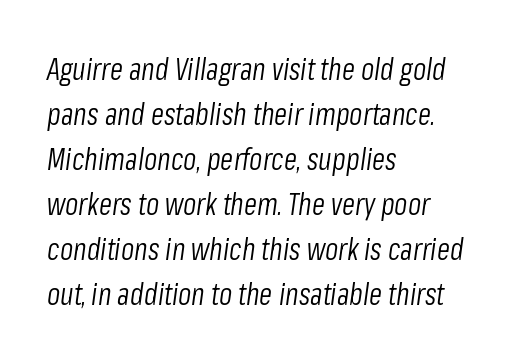
In CSS terms this would be text-align: left. Character widths vary here, with narrow letters taking less room than wide ones. Stroke thickness stays within the range of a standard reading face or lighter. Any mark beneath the type? The region is blank. You can tell it's italic because the verticals aren't actually vertical. These lines sit exactly where default settings would place them.
